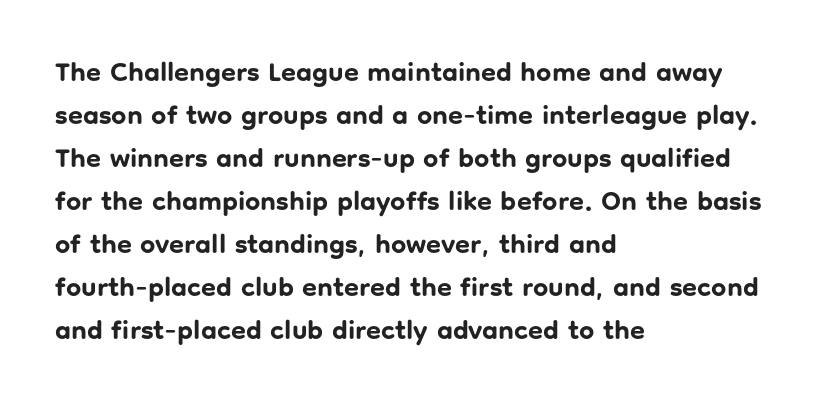
The image shows 27 px bold type, upright; set left-aligned, normal line spacing (1.59x), normal letter spacing, not underlined.
